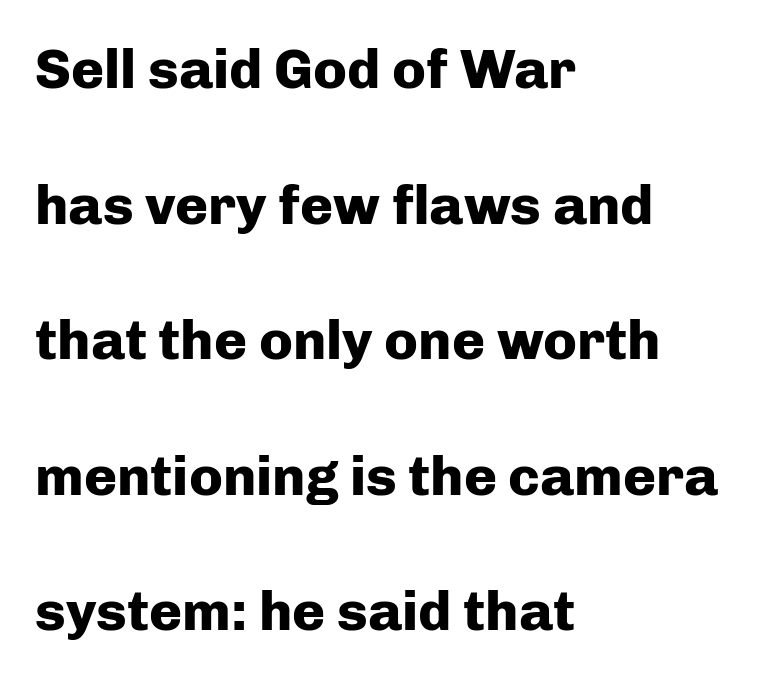
{"serif": "no", "italic": "no", "bold": "yes", "weight": "heavy", "width": "normal", "stroke_contrast": "low", "x_height": "medium", "monospaced": "no", "underline": "no", "align": "left", "line_spacing": "loose", "line_spacing_ratio": 2.42, "letter_spacing": "normal", "letter_spacing_em": 0.0, "glyph_px": 56}
